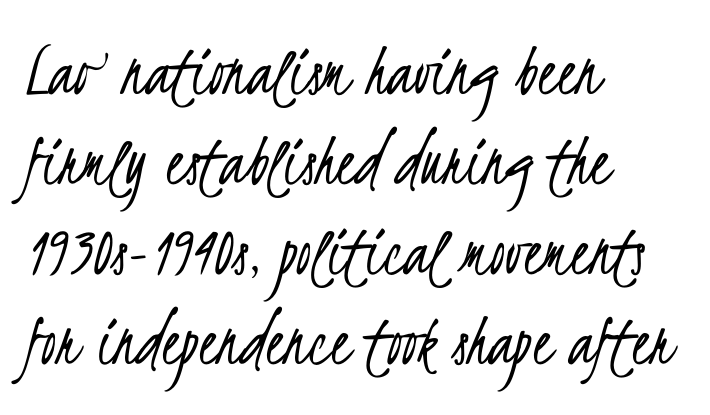
The image shows 75 px light, condensed sans-serif type; set left-aligned, line spacing 1.2x, normal letter spacing, not underlined; low stroke contrast and a small x-height.
